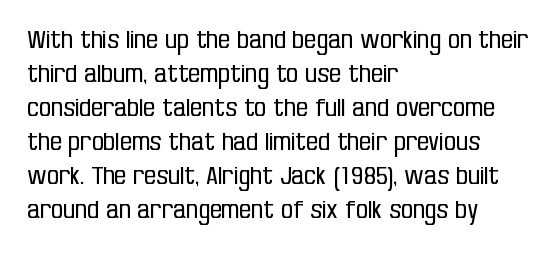
{"italic": "no", "bold": "no", "underline": "no", "align": "left", "line_spacing": "normal", "line_spacing_ratio": 1.42, "letter_spacing": "normal", "letter_spacing_em": 0.0, "glyph_px": 24}
